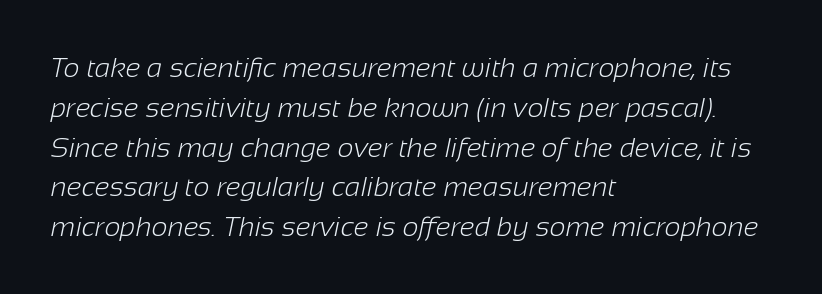
Weight: in the light-to-regular range. The paragraph shown leans on its left margin. Each letter keeps its own natural width here, so spacing adapts to shape. Check where the strokes stop: nothing finishes them off — pure sans. Notice how descenders clear the ascenders below comfortably — that's standard leading.
